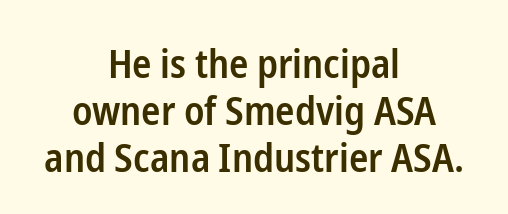
Q: Is the text bold? A: Semi-bold.
Q: Is the text italic (slanted)? A: No, it is upright.
Q: Is the typeface a serif or a sans-serif typeface? A: Sans-serif.
Q: Is the text underlined? A: No.
Q: How is the paragraph aligned? A: Centered.
Q: Is the spacing between letters normal or unusually wide? A: Normal.
Q: Width (condensed, normal, or wide)? A: Condensed.
Q: Stroke contrast? A: Low.
Q: x-height? A: Medium.
Q: Monospaced? A: No.
